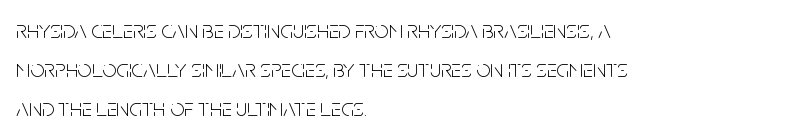
{"italic": "no", "bold": "no", "underline": "no", "align": "left", "line_spacing": "normal", "line_spacing_ratio": 1.56, "letter_spacing": "normal", "letter_spacing_em": 0.0, "glyph_px": 25}
